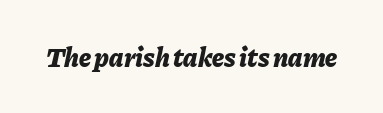
The space beneath each line is pristine and unruled. Is the type slanted? Yes — the strokes lean at a clear angle. What stands out about the letter spacing? Nothing — it is the standard amount. Pretty heavy lettering here — definitely bold.
